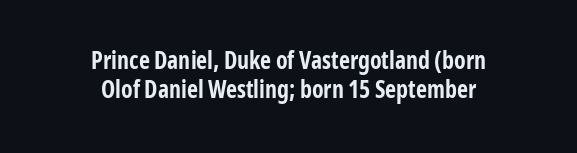
The image shows 24 px bold type, upright; set centered, line spacing 1.21x, normal letter spacing, not underlined.
